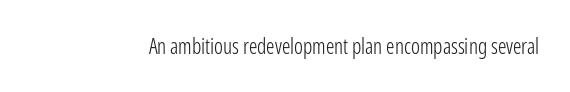
Q: Is the text bold? A: No.
Q: Is the text italic (slanted)? A: No, it is upright.
Q: Is the text underlined? A: No.
Q: Is the spacing between letters normal or unusually wide? A: Normal.
